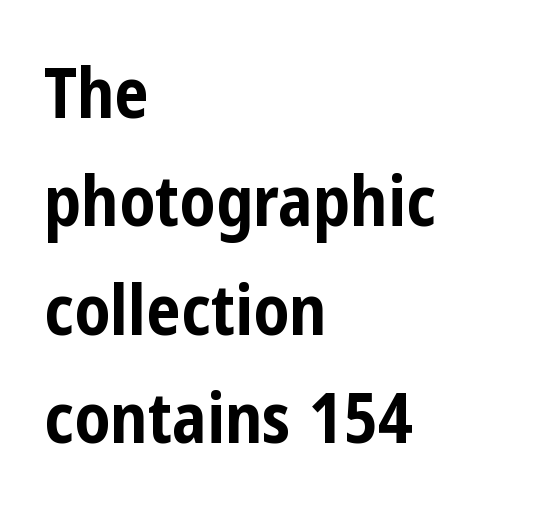
The foot of each line stays bare and open. Characters remain perfectly vertical along every line. Strong, thick strokes mark this as bold type. One-word summary of the alignment: left. Compared with typical paragraphs, the rows here are spaced about the same.
